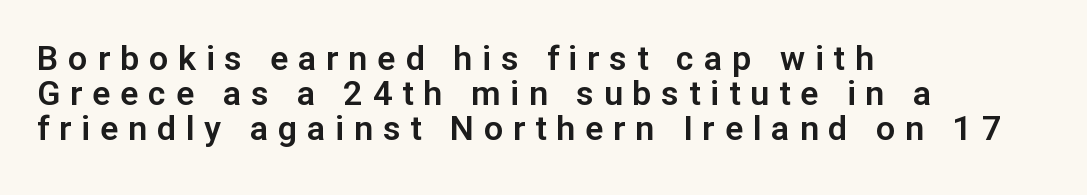
The image shows 34 px sans-serif type, upright; set left-aligned, tight line spacing (1.03x), unusually wide letter spacing (+0.29 em), not underlined; low stroke contrast and a medium x-height.
